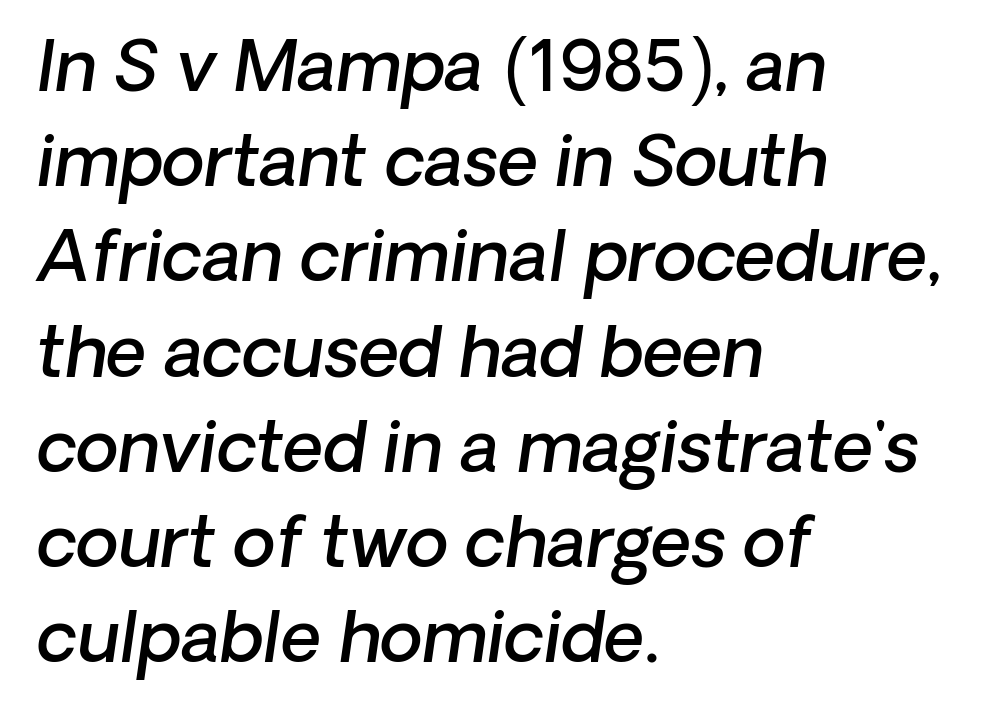
The image shows 70 px semibold sans-serif type; set left-aligned, normal line spacing (1.36x), normal letter spacing, not underlined; low stroke contrast and a medium x-height.
